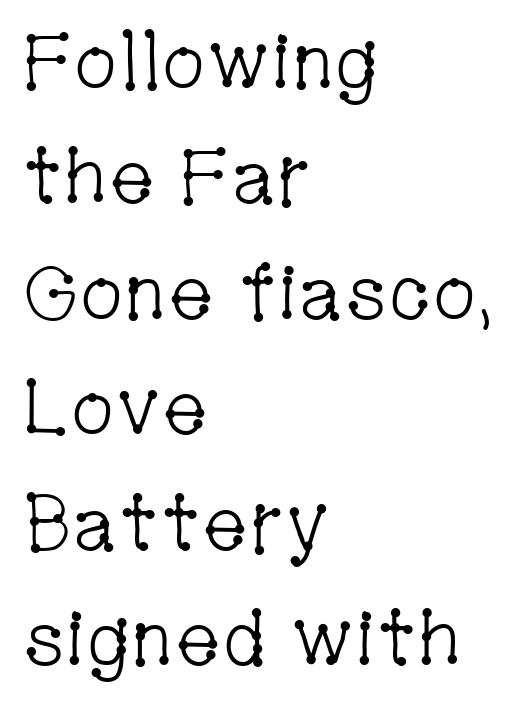
The image shows 78 px light, condensed serif type, upright; set left-aligned, normal line spacing (1.48x), normal letter spacing, not underlined; low stroke contrast and a medium x-height.
